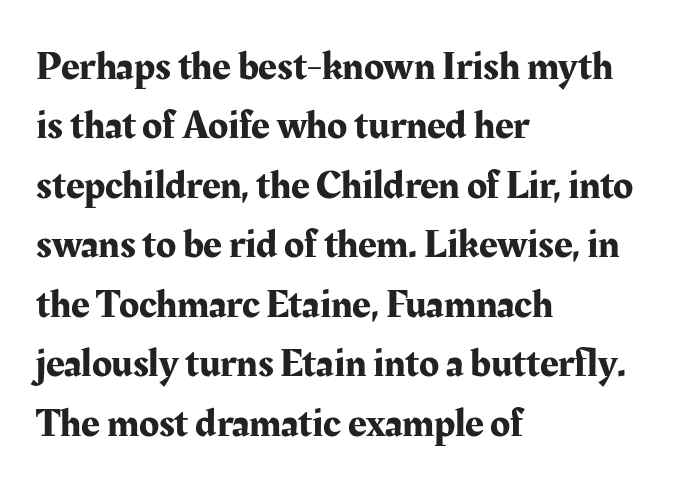
The passage shown is typed in a proportional face where columns would drift. Designer's note — italics off, roman on. Does the type have serifs? Yes, each stem ends in a small foot. The strip under each line holds only bare page. Standard letterfit; no display-style spreading of the glyphs.
